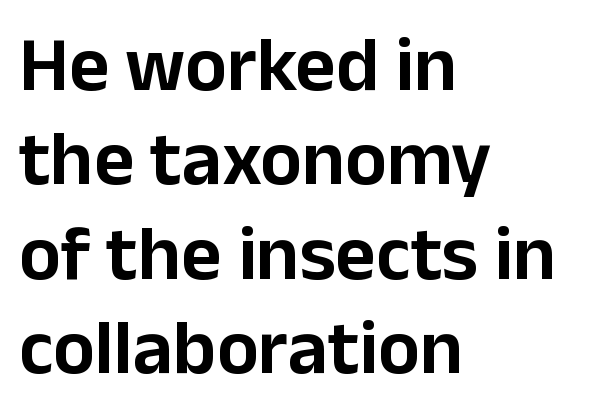
{"serif": "no", "italic": "no", "width": "normal", "stroke_contrast": "low", "x_height": "medium", "monospaced": "no", "underline": "no", "align": "left", "line_spacing_ratio": 1.21, "letter_spacing": "normal", "letter_spacing_em": 0.0, "glyph_px": 78}
